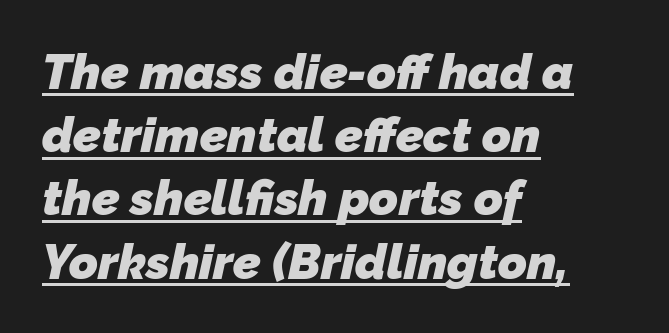
This rendering uses left alignment, leaving the right contour irregular. Vertically, the passage feels balanced, rows spaced as you'd expect. Students, observe the line beneath the letters — that is underlining. Weight: bold.
